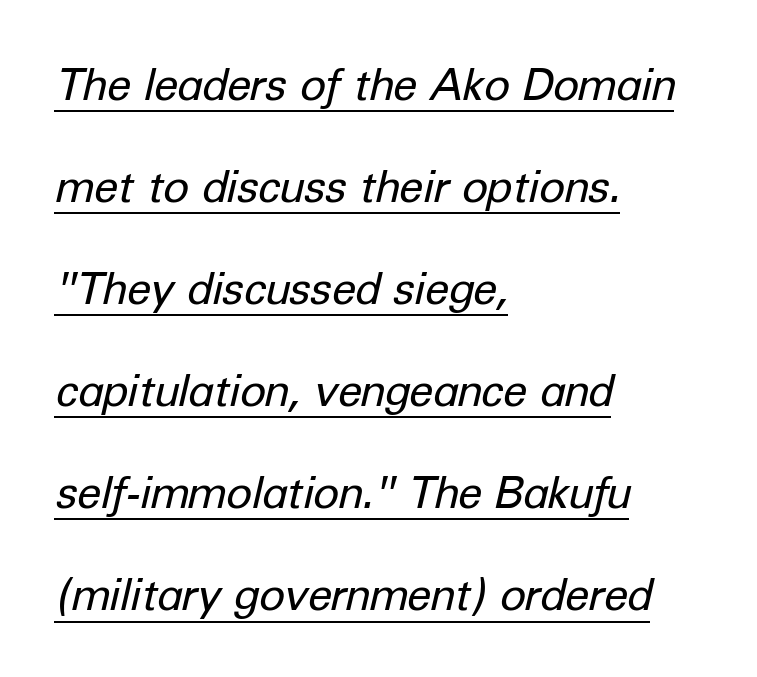
The image shows 44 px regular-weight type, italic (leaning right); set left-aligned, loose line spacing (2.32x), normal letter spacing, underlined; low stroke contrast and a medium x-height.
